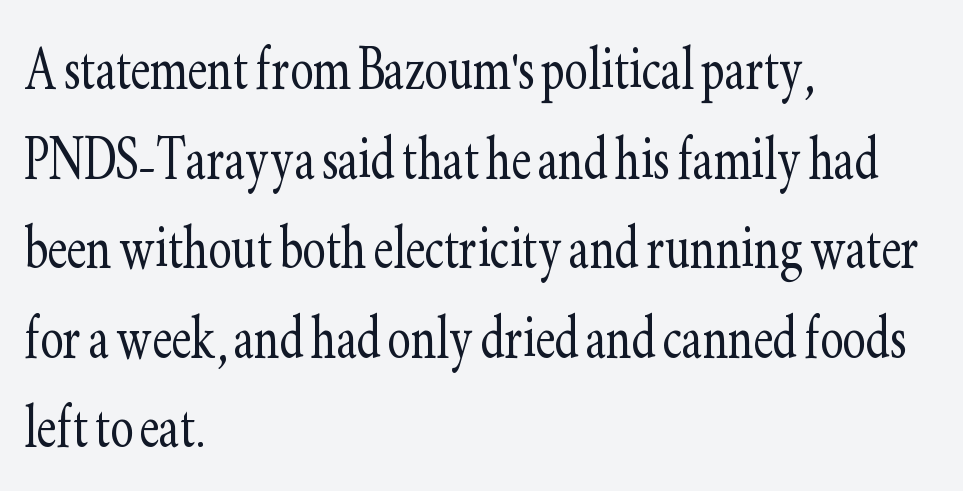
There is no visible air inserted between adjacent glyphs. Descenders are the only things crossing below the line. A typesetter would label this face a serif. The lines in this sample share a left origin and differ only in where they stop.
